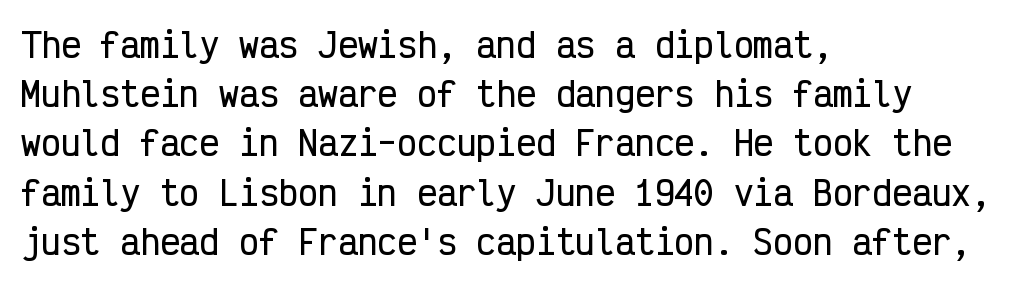
Q: Is the text italic (slanted)? A: No, it is upright.
Q: Is the typeface a serif or a sans-serif typeface? A: Sans-serif.
Q: Is the text underlined? A: No.
Q: How is the paragraph aligned? A: Left-aligned.
Q: Is the spacing between letters normal or unusually wide? A: Normal.
Q: Is the spacing between lines tight, normal or loose? A: Normal.
Q: Width (condensed, normal, or wide)? A: Condensed.
Q: Stroke contrast? A: Low.
Q: x-height? A: Medium.
Q: Monospaced? A: Yes.
